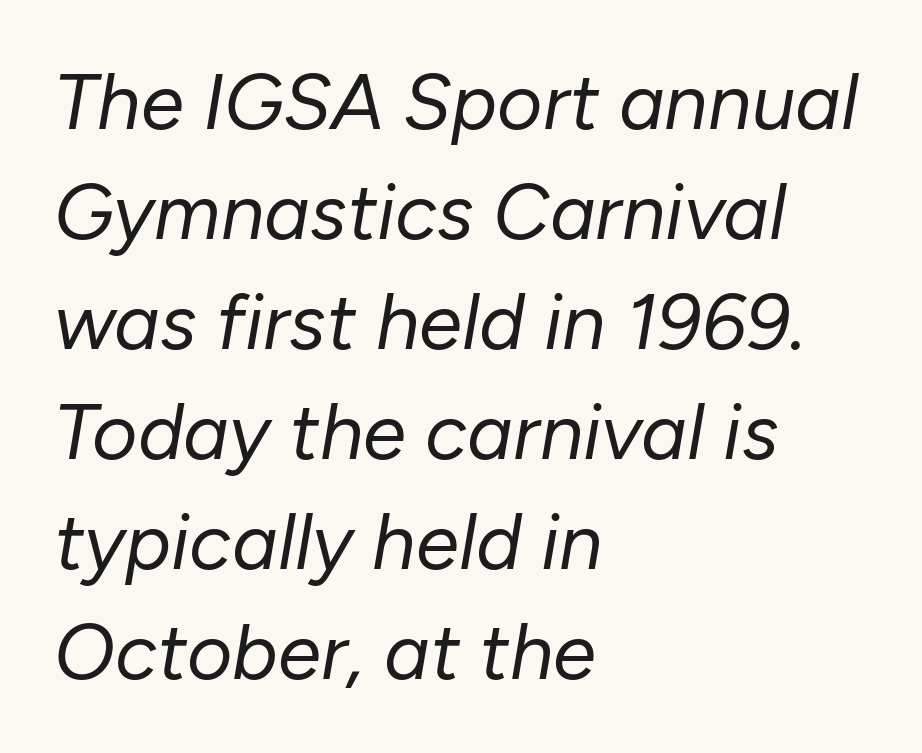
Q: Is the text bold? A: No.
Q: Is the text italic (slanted)? A: Yes, it leans right by about 10 degrees.
Q: Is the text underlined? A: No.
Q: How is the paragraph aligned? A: Left-aligned.
Q: Is the spacing between letters normal or unusually wide? A: Normal.
Q: Is the spacing between lines tight, normal or loose? A: Normal.
Q: Width (condensed, normal, or wide)? A: Normal.
Q: Stroke contrast? A: Low.
Q: x-height? A: Medium.
Q: Monospaced? A: No.
